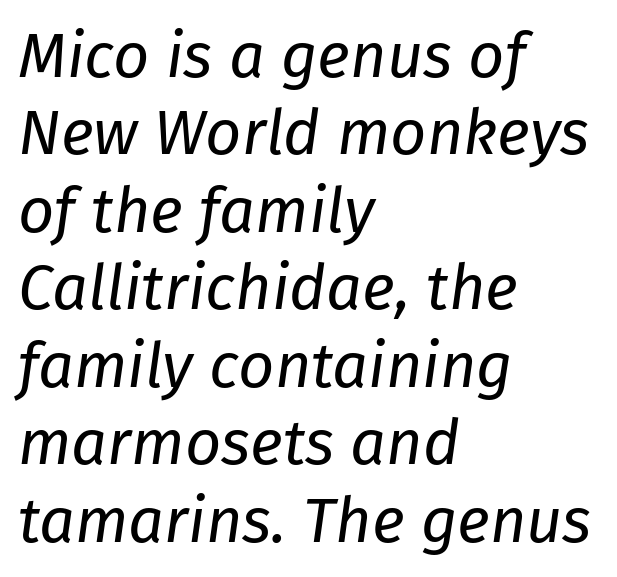
When letters slant like this, we call the style italic. No extra tracking has been applied to these lines. Heft: none added — not bold. Does the copy run flush right? No — it runs flush left. Check the space under the baseline: it is left empty. This sample has the flowing, uneven cadence of proportional lettering.
